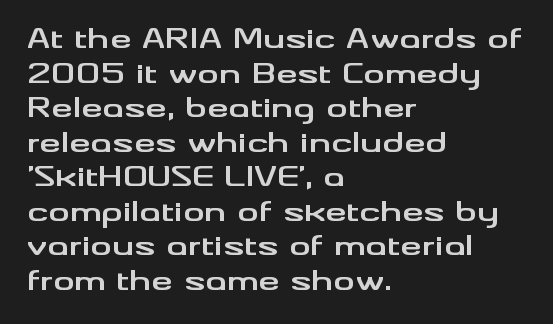
Q: Is the text bold? A: Yes.
Q: Is the text italic (slanted)? A: No, it is upright.
Q: Is the text underlined? A: No.
Q: How is the paragraph aligned? A: Left-aligned.
Q: Is the spacing between letters normal or unusually wide? A: Normal.
Q: Is the spacing between lines tight, normal or loose? A: Normal.
